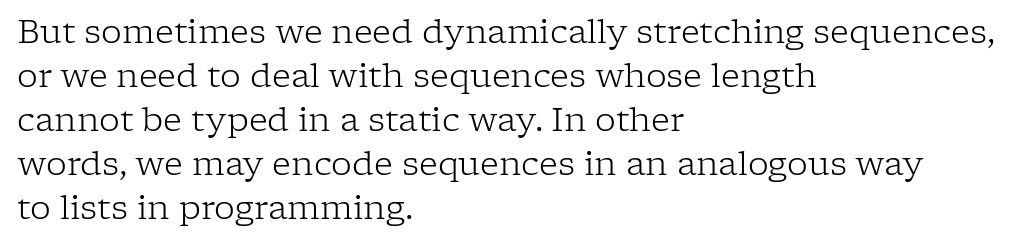
The image shows 33 px light serif type, upright; set left-aligned, normal line spacing (1.33x), normal letter spacing, not underlined; low stroke contrast and a medium x-height.
